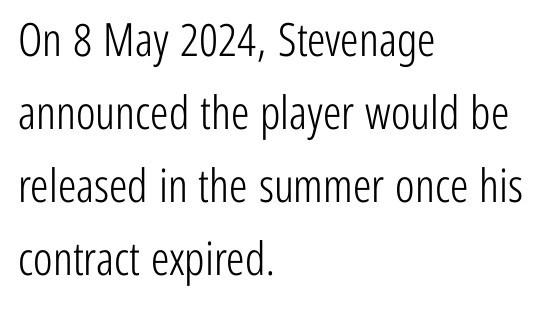
The image shows 46 px light, condensed sans-serif type, upright; set left-aligned, normal line spacing (1.59x), normal letter spacing, not underlined; low stroke contrast and a medium x-height.
